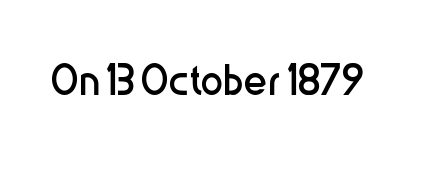
{"serif": "no", "italic": "no", "bold": "no", "weight": "regular", "width": "condensed", "stroke_contrast": "low", "x_height": "medium", "monospaced": "no", "underline": "no", "letter_spacing": "normal", "letter_spacing_em": 0.0, "glyph_px": 57}
